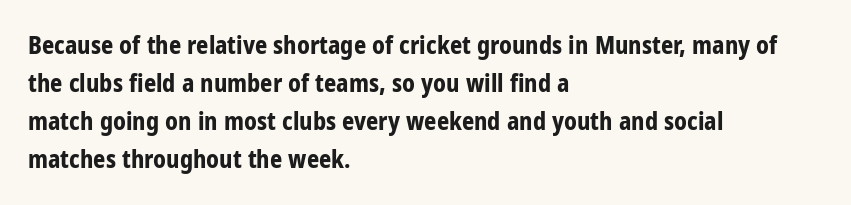
The image shows 24 px bold type, upright; set left-aligned, normal line spacing (1.59x), normal letter spacing, not underlined.
